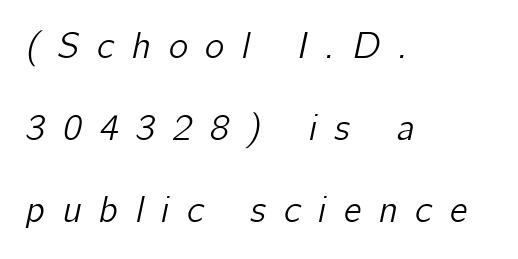
The image shows 37 px text type, italic (leaning right); set left-aligned, loose line spacing (2.21x), unusually wide letter spacing (+0.47 em), not underlined; low stroke contrast and a medium x-height.
